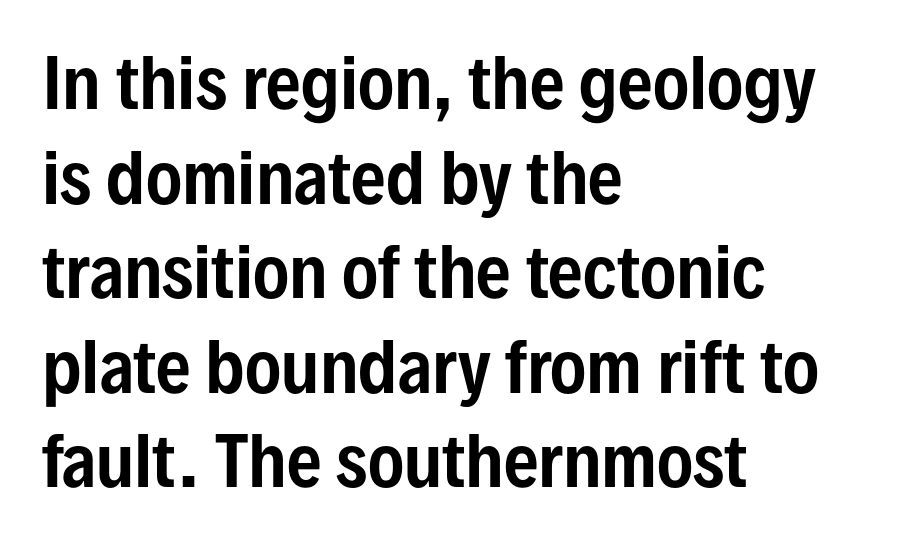
The image shows 68 px condensed sans-serif type, upright; set left-aligned, normal line spacing (1.39x), normal letter spacing, not underlined; low stroke contrast and a medium x-height.
